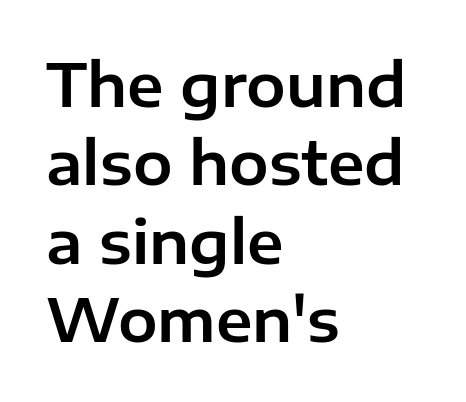
Q: Is the text italic (slanted)? A: No, it is upright.
Q: Is the typeface a serif or a sans-serif typeface? A: Sans-serif.
Q: Is the text underlined? A: No.
Q: How is the paragraph aligned? A: Left-aligned.
Q: Is the spacing between letters normal or unusually wide? A: Normal.
Q: Is the spacing between lines tight, normal or loose? A: Normal.
Q: Width (condensed, normal, or wide)? A: Normal.
Q: Stroke contrast? A: Low.
Q: x-height? A: Medium.
Q: Monospaced? A: No.
